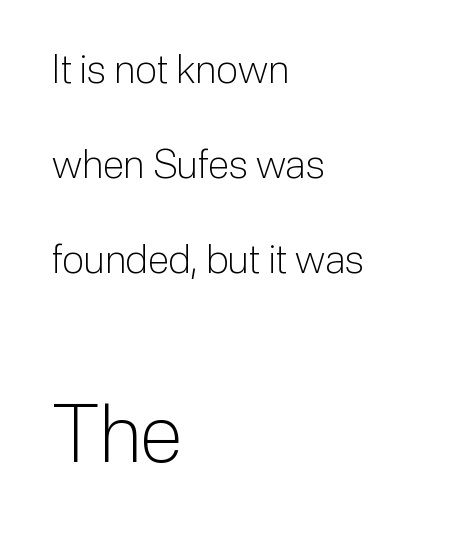
{"serif": "no", "italic": "no", "bold": "no", "weight": "light", "width": "normal", "stroke_contrast": "low", "x_height": "medium", "monospaced": "no", "underline": "no", "align": "left", "line_spacing": "loose", "line_spacing_ratio": 2.37, "letter_spacing": "normal", "letter_spacing_em": 0.0, "larger_block": "second", "size_ratio": 2.0, "glyph_px": 80}
